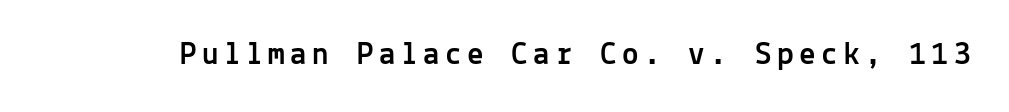
{"serif": "no", "italic": "no", "width": "normal", "x_height": "medium", "monospaced": "yes", "underline": "no", "glyph_px": 33}
